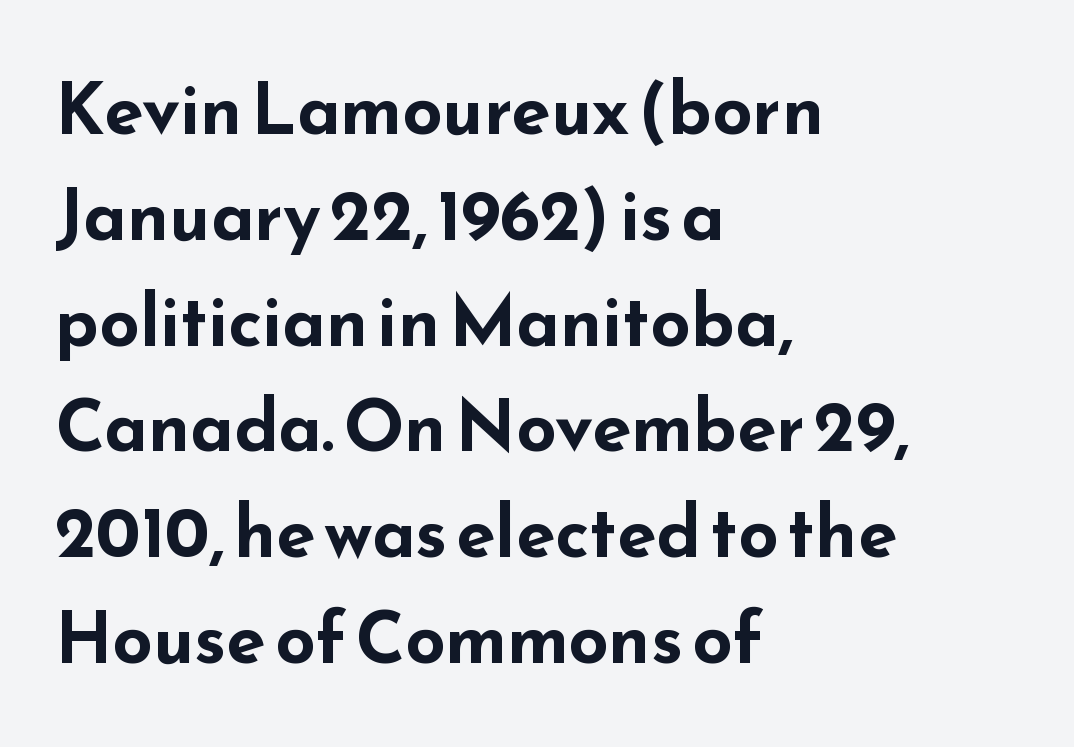
Q: Is the text bold? A: Yes.
Q: Is the text italic (slanted)? A: No, it is upright.
Q: Is the typeface a serif or a sans-serif typeface? A: Sans-serif.
Q: Is the text underlined? A: No.
Q: How is the paragraph aligned? A: Left-aligned.
Q: Is the spacing between letters normal or unusually wide? A: Normal.
Q: Is the spacing between lines tight, normal or loose? A: Normal.
Q: Width (condensed, normal, or wide)? A: Wide.
Q: Stroke contrast? A: Low.
Q: x-height? A: Small.
Q: Monospaced? A: No.
